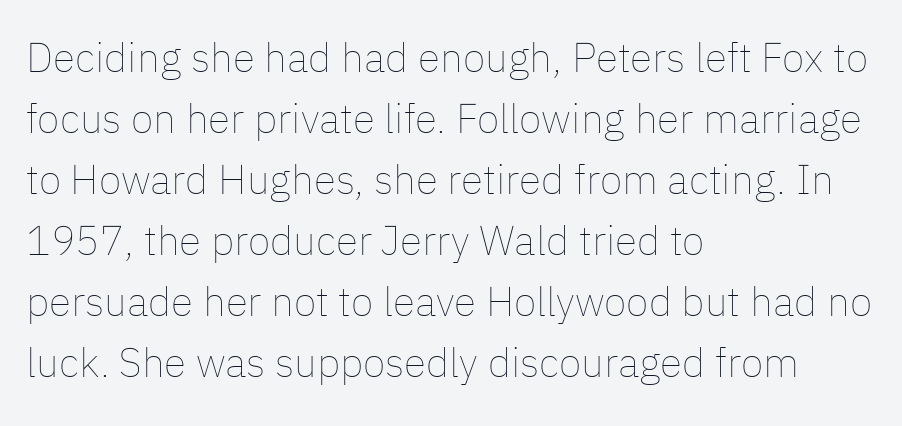
Q: Is the text bold? A: No.
Q: Is the text italic (slanted)? A: No, it is upright.
Q: Is the text underlined? A: No.
Q: How is the paragraph aligned? A: Left-aligned.
Q: Is the spacing between letters normal or unusually wide? A: Normal.
Q: Is the spacing between lines tight, normal or loose? A: Normal.
Q: Width (condensed, normal, or wide)? A: Normal.
Q: Stroke contrast? A: Low.
Q: x-height? A: Medium.
Q: Monospaced? A: No.
